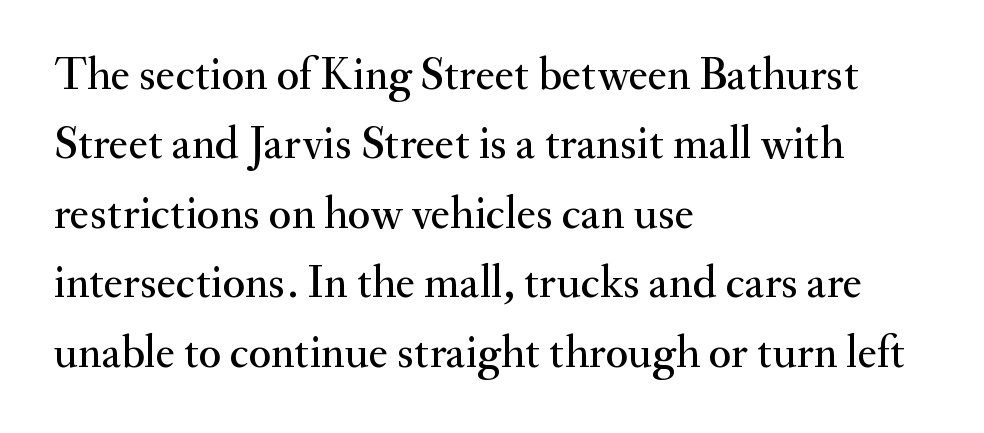
Q: Is the text italic (slanted)? A: No, it is upright.
Q: Is the typeface a serif or a sans-serif typeface? A: Serif.
Q: Is the text underlined? A: No.
Q: How is the paragraph aligned? A: Left-aligned.
Q: Is the spacing between letters normal or unusually wide? A: Normal.
Q: Is the spacing between lines tight, normal or loose? A: Normal.
Q: Width (condensed, normal, or wide)? A: Normal.
Q: Stroke contrast? A: Medium.
Q: x-height? A: Small.
Q: Monospaced? A: No.
